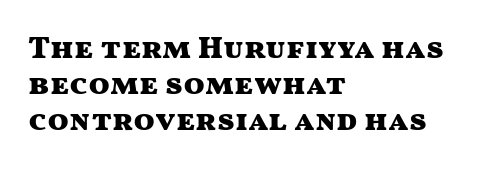
The image shows 31 px heavy, wide sans-serif type, upright; set left-aligned, line spacing 1.16x, normal letter spacing, not underlined; medium stroke contrast and a medium x-height.
